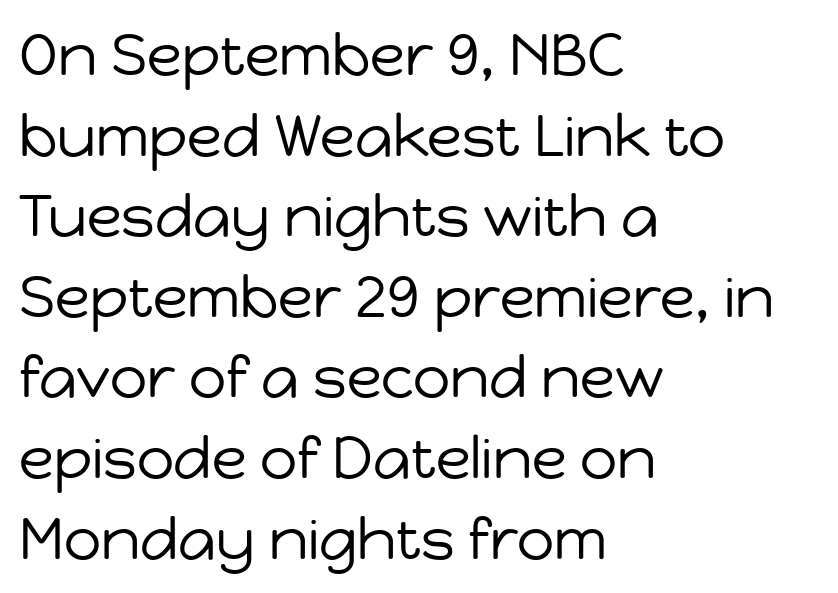
Q: Is the text bold? A: No.
Q: Is the text italic (slanted)? A: No, it is upright.
Q: Is the typeface a serif or a sans-serif typeface? A: Sans-serif.
Q: Is the text underlined? A: No.
Q: How is the paragraph aligned? A: Left-aligned.
Q: Is the spacing between letters normal or unusually wide? A: Normal.
Q: Is the spacing between lines tight, normal or loose? A: Normal.
Q: Width (condensed, normal, or wide)? A: Normal.
Q: Stroke contrast? A: Low.
Q: x-height? A: Medium.
Q: Monospaced? A: No.
